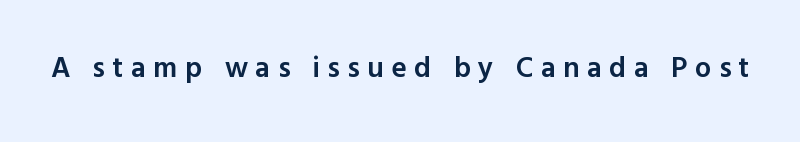
Caption: semibold face, moderately heavy strokes. Classification — sans serif. Style check: upright. These lines have a slow, spaced-out rhythm from letter to letter. A bare baseline throughout the passage. Each letter keeps its own natural width here, so spacing adapts to shape.
